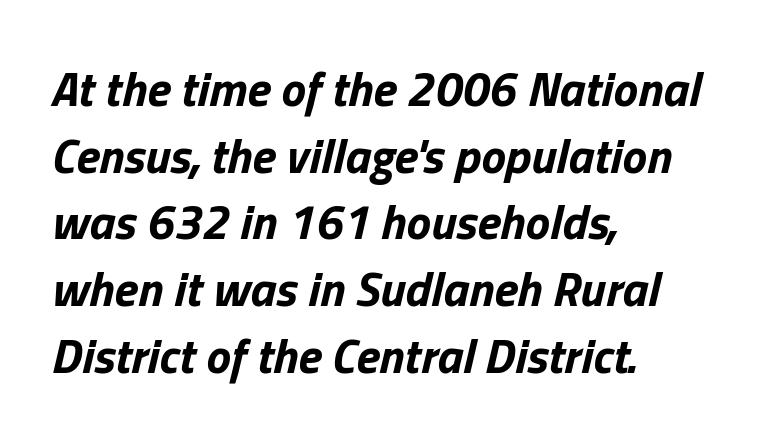
Rendered with sloped, italic letterforms. Letter spacing: default. A typesetter would call this proportional, since set widths differ per character. Typeset ragged right — the left edge is the straight one. In terms of leading, this rendering sits right in the middle. Clear beneath every line of the passage.
